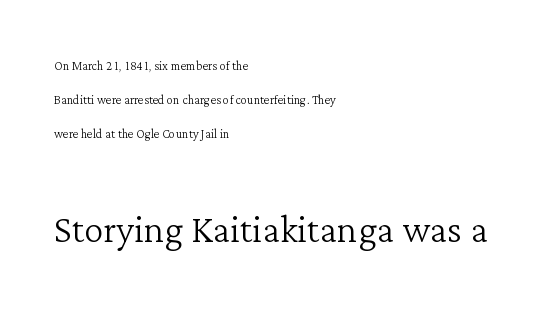
{"serif": "yes", "italic": "no", "bold": "no", "weight": "light", "width": "normal", "stroke_contrast": "low", "x_height": "medium", "monospaced": "no", "underline": "no", "align": "left", "line_spacing": "loose", "line_spacing_ratio": 2.13, "letter_spacing": "normal", "letter_spacing_em": 0.0, "larger_block": "second", "size_ratio": 3.06, "glyph_px": 49}
